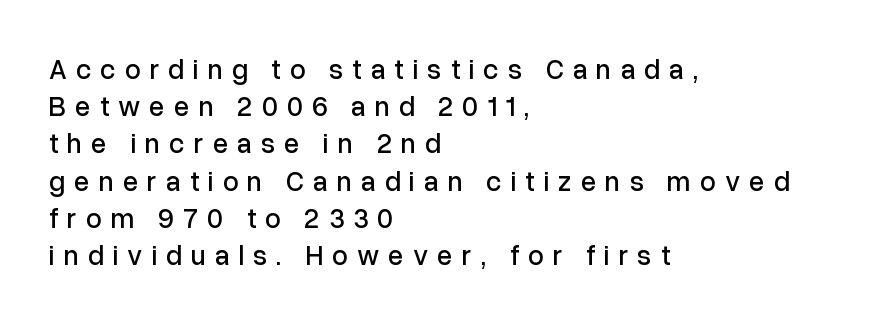
The image shows 28 px sans-serif type, upright; set left-aligned, normal line spacing (1.33x), unusually wide letter spacing (+0.32 em), not underlined; low stroke contrast and a medium x-height.
